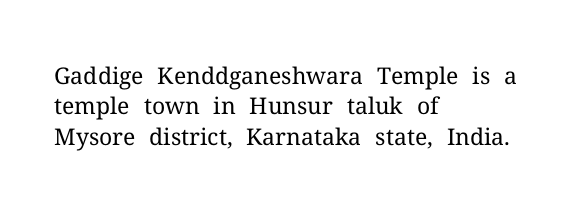
The image shows 23 px text type, upright; set left-aligned, normal line spacing (1.32x), normal letter spacing, not underlined.
